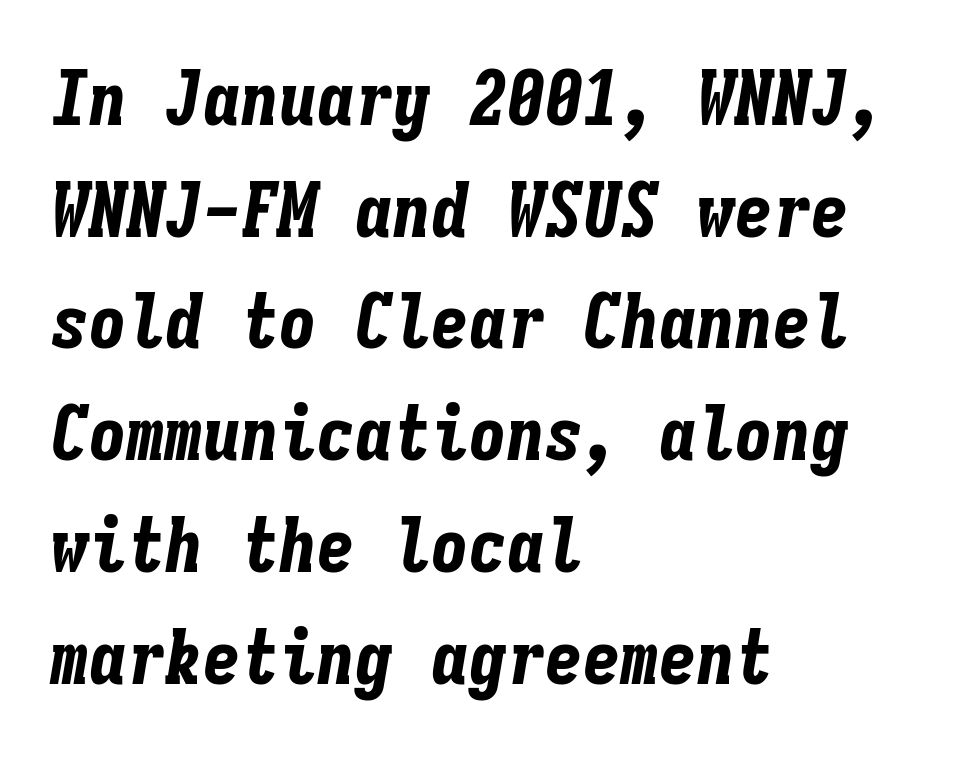
Q: Is the text bold? A: Yes.
Q: Is the text italic (slanted)? A: Yes, it leans right by about 9 degrees.
Q: Is the text underlined? A: No.
Q: How is the paragraph aligned? A: Left-aligned.
Q: Is the spacing between letters normal or unusually wide? A: Normal.
Q: Is the spacing between lines tight, normal or loose? A: Normal.
Q: Width (condensed, normal, or wide)? A: Condensed.
Q: Stroke contrast? A: Low.
Q: x-height? A: Medium.
Q: Monospaced? A: Yes.
